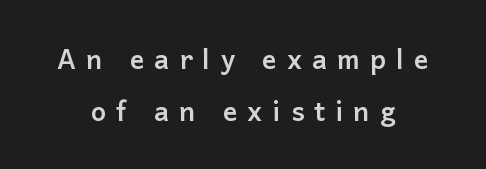
Q: Is the text bold? A: Yes.
Q: Is the text italic (slanted)? A: No, it is upright.
Q: Is the text underlined? A: No.
Q: How is the paragraph aligned? A: Centered.
Q: Is the spacing between letters normal or unusually wide? A: Unusually wide.
Q: Is the spacing between lines tight, normal or loose? A: Loose.
